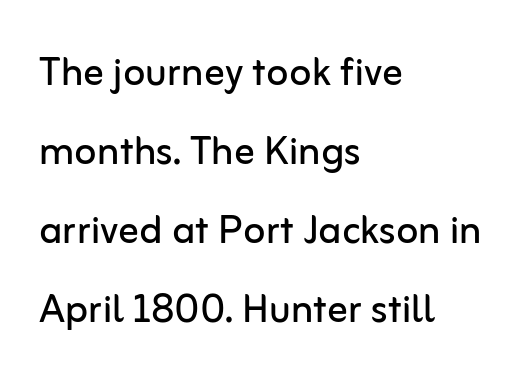
The image shows 51 px regular-weight sans-serif type, upright; set left-aligned, normal line spacing (1.55x), normal letter spacing, not underlined; low stroke contrast and a medium x-height.
